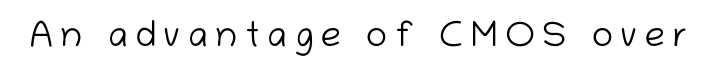
Think of a printed novel: that variable character pitch is what you see here. Letters have the restrained weight of plain body copy at most. Compared with typical body copy, the letter spacing here is much looser. Glance below the letters and you will spot only blank space.
